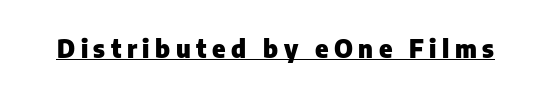
The image shows 25 px bold type, upright; set unusually wide letter spacing (+0.22 em), underlined.
